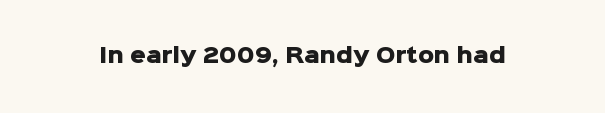
The rendering keeps characters at their native spacing. Underlining? Definitely not there. Nope, not italic — everything's standing straight. Set as a true bold cut, around the 700 mark.
